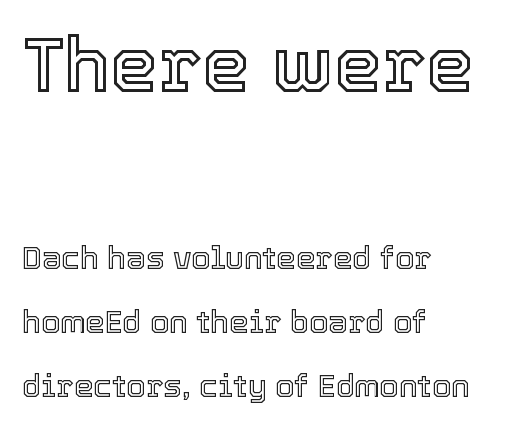
Q: Is the text italic (slanted)? A: No, it is upright.
Q: Is the text underlined? A: No.
Q: How is the paragraph aligned? A: Left-aligned.
Q: Is the spacing between letters normal or unusually wide? A: Normal.
Q: Is the spacing between lines tight, normal or loose? A: Loose.
Q: Which block of text is set in a larger size, the first (top) or the second (bottom)? A: The first (top) one.
Q: Width (condensed, normal, or wide)? A: Normal.
Q: x-height? A: Medium.
Q: Monospaced? A: No.
